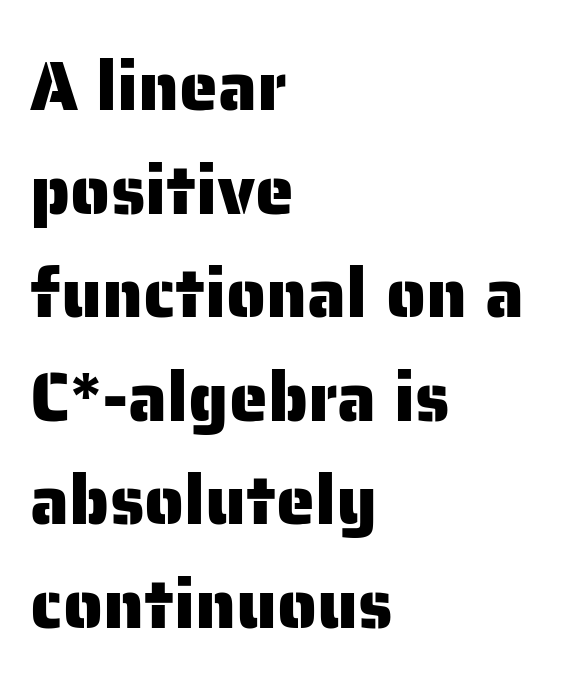
The image shows 70 px sans-serif type, upright; set left-aligned, normal line spacing (1.48x), normal letter spacing, not underlined; low stroke contrast and a medium x-height.
